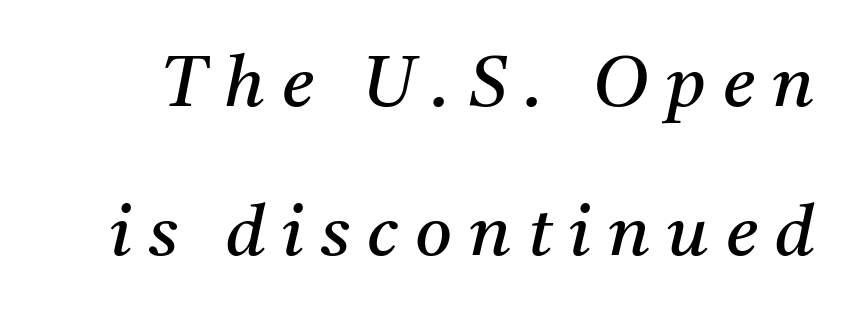
The image shows 71 px regular-weight serif type, italic (leaning right); set loose line spacing (2.1x), unusually wide letter spacing (+0.24 em), not underlined; medium stroke contrast and a medium x-height.
